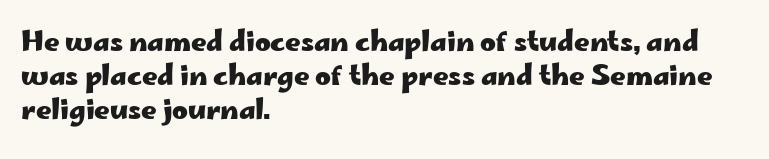
Does the weight exceed regular? Yes, all the way to bold. Short note: letters normally spaced. The space beneath each line is pristine and unruled. The typesetter chose a ragged-right arrangement here. Posture: vertical. The passage shown stacks its lines at a standard gap.
